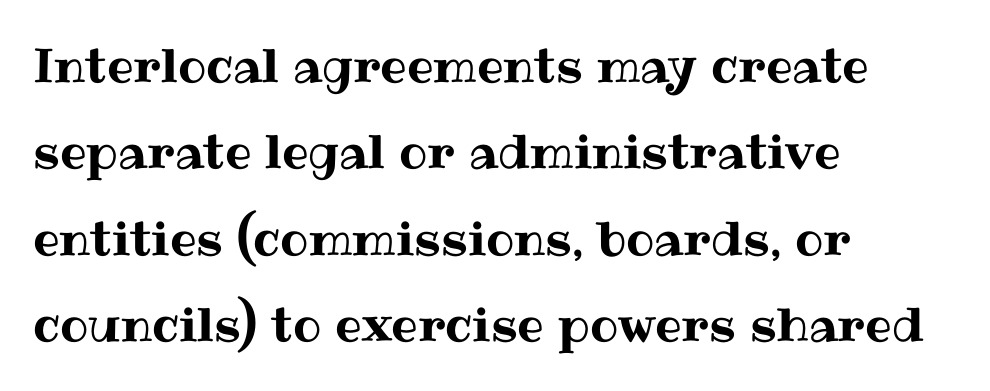
The lettering stays uniformly vertical, giving the passage a roman look. Nothing unusual about the tracking: characters are spaced as the font intends. The lines in this sample share a left origin and differ only in where they stop. Each letter keeps its own natural width here, so spacing adapts to shape.
